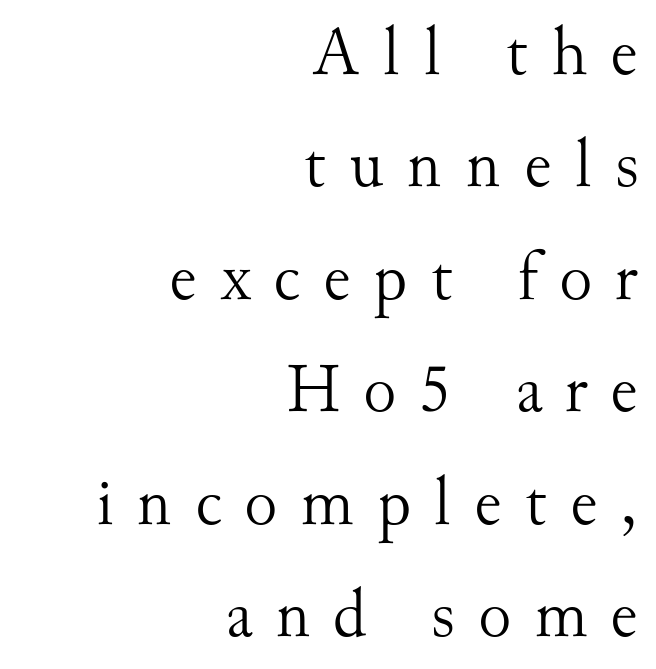
The image shows 69 px light serif type, upright; set right-aligned, normal line spacing (1.63x), unusually wide letter spacing (+0.33 em), not underlined; medium stroke contrast and a small x-height.
